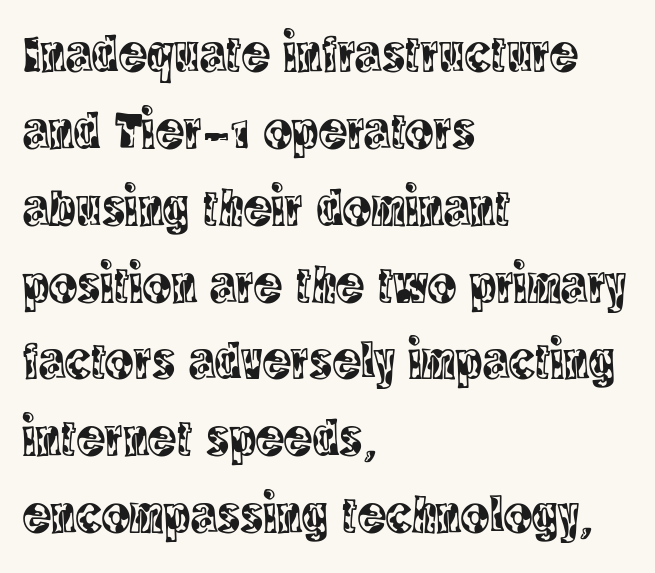
Q: Is the text italic (slanted)? A: No, it is upright.
Q: Is the typeface a serif or a sans-serif typeface? A: Serif.
Q: Is the text underlined? A: No.
Q: How is the paragraph aligned? A: Left-aligned.
Q: Is the spacing between letters normal or unusually wide? A: Normal.
Q: Is the spacing between lines tight, normal or loose? A: Normal.
Q: Width (condensed, normal, or wide)? A: Condensed.
Q: x-height? A: Large.
Q: Monospaced? A: No.
